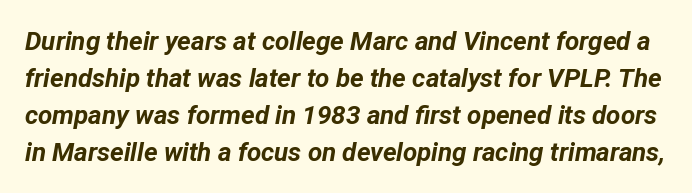
Emphasis by weight is at full strength: bold. Glance below the letters and you will spot only blank space. Yep, that's italic — everything's leaning. The tracking reads as untouched default to a designer's eye.
